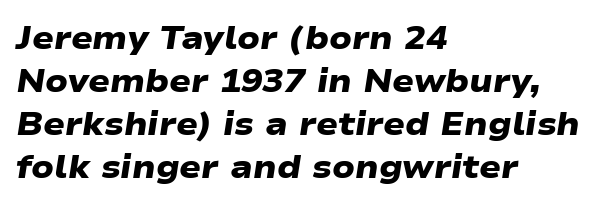
The image shows 32 px heavy, wide sans-serif type; set left-aligned, normal line spacing (1.34x), normal letter spacing, not underlined; low stroke contrast and a medium x-height.
